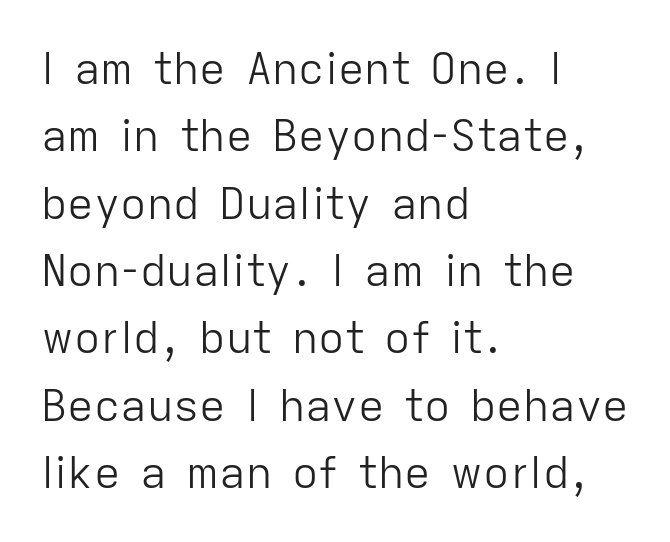
Tall strokes in this sample are plumb rather than angled. Teacher's note: observe the even left margin — that is flush-left alignment. Nobody touched the tracking dial on this one. The weight would be labelled regular, book, light, or lighter still. Here the designer chose a conventional face with non-uniform glyph widths. This rendering features lettering with no underline.
